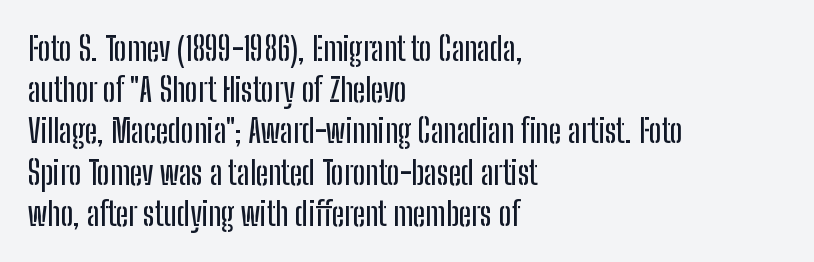
The image shows 33 px condensed sans-serif type, upright; set left-aligned, normal line spacing (1.25x), normal letter spacing, not underlined; low stroke contrast and a medium x-height.
